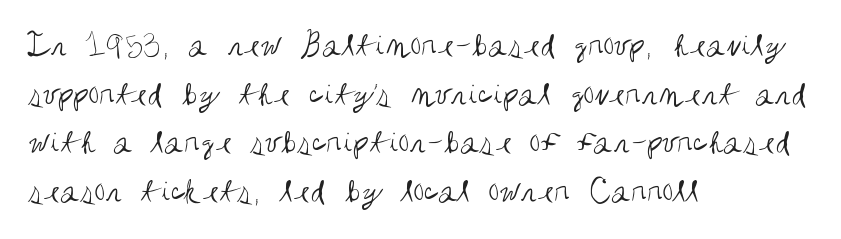
The image shows 36 px regular-weight, condensed sans-serif type; set left-aligned, normal line spacing (1.35x), normal letter spacing, not underlined; medium stroke contrast and a large x-height.
